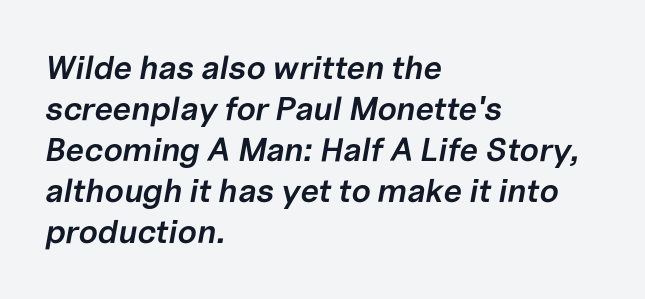
The image shows 33 px semibold type, italic (leaning right); set left-aligned, line spacing 1.24x, normal letter spacing, not underlined; low stroke contrast and a medium x-height.
